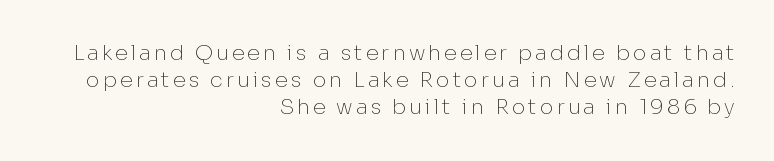
The foot of each line stays bare and open. This block has exactly the height ordinary leading produces. Posture: straight, roman, zero tilt. The letters look calm and open, with moderate or lighter stems. Right-aligned paragraph, ragged on the left.
